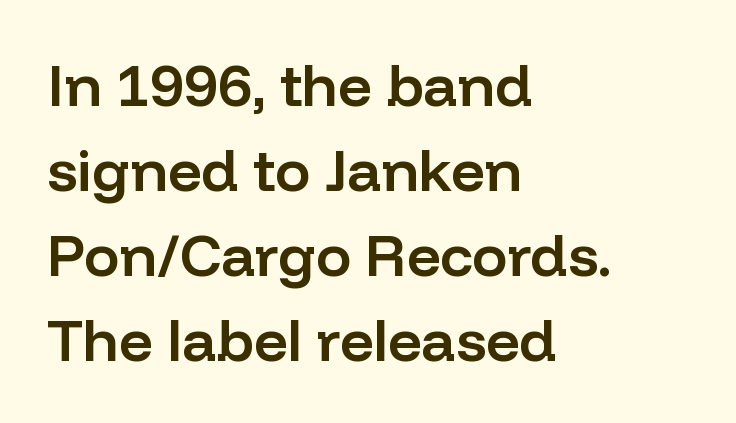
{"serif": "no", "italic": "no", "bold": "semi", "weight": "semibold", "width": "normal", "stroke_contrast": "low", "x_height": "medium", "monospaced": "no", "underline": "no", "align": "left", "line_spacing": "normal", "line_spacing_ratio": 1.44, "letter_spacing": "normal", "letter_spacing_em": 0.0, "glyph_px": 59}
